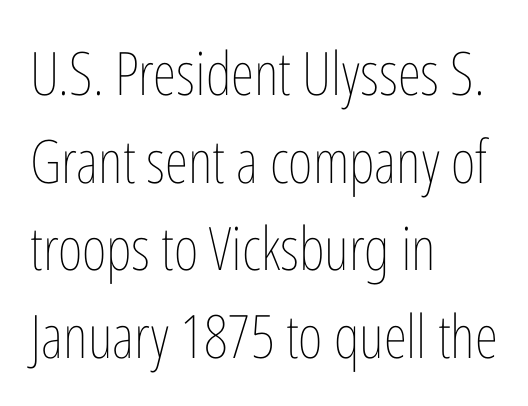
The image shows 60 px thin, condensed type, upright; set left-aligned, normal line spacing (1.46x), normal letter spacing, not underlined; low stroke contrast and a medium x-height.
